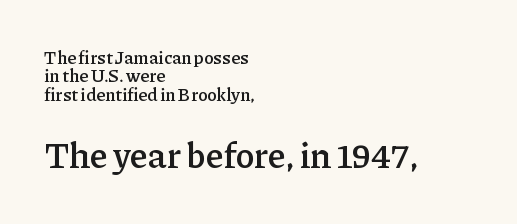
The passage shown begins with its smaller block and ends with its larger one. Nobody touched the tracking dial on this one. The font family rendered here belongs to the serif group. Where is the straight margin? On the left.
